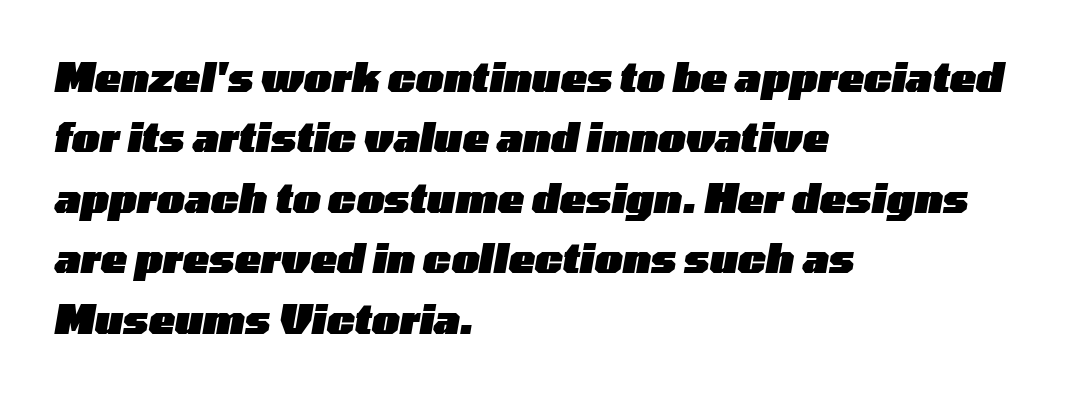
Q: Is the text bold? A: Yes.
Q: Is the text italic (slanted)? A: Yes, it leans right by about 10 degrees.
Q: Is the text underlined? A: No.
Q: How is the paragraph aligned? A: Left-aligned.
Q: Is the spacing between letters normal or unusually wide? A: Normal.
Q: Is the spacing between lines tight, normal or loose? A: Normal.
Q: Width (condensed, normal, or wide)? A: Wide.
Q: Stroke contrast? A: Low.
Q: x-height? A: Medium.
Q: Monospaced? A: No.
